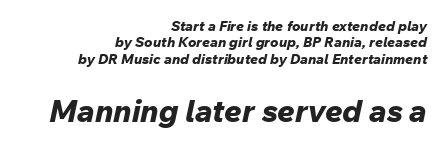
{"italic": "yes", "lean": "right", "slant_degrees": 12, "bold": "yes", "weight": "bold", "width": "normal", "stroke_contrast": "low", "x_height": "medium", "monospaced": "no", "underline": "no", "align": "right", "line_spacing_ratio": 1.17, "letter_spacing": "normal", "letter_spacing_em": 0.0, "larger_block": "second", "size_ratio": 2.21, "glyph_px": 31}
